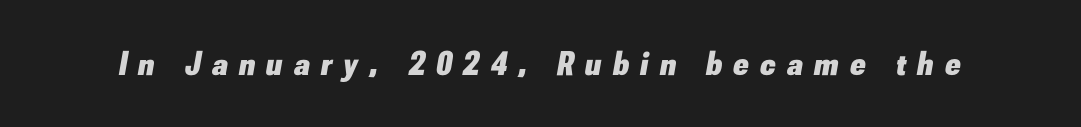
The image shows 34 px heavy type, italic (leaning right); set unusually wide letter spacing (+0.34 em), not underlined; low stroke contrast and a small x-height.
